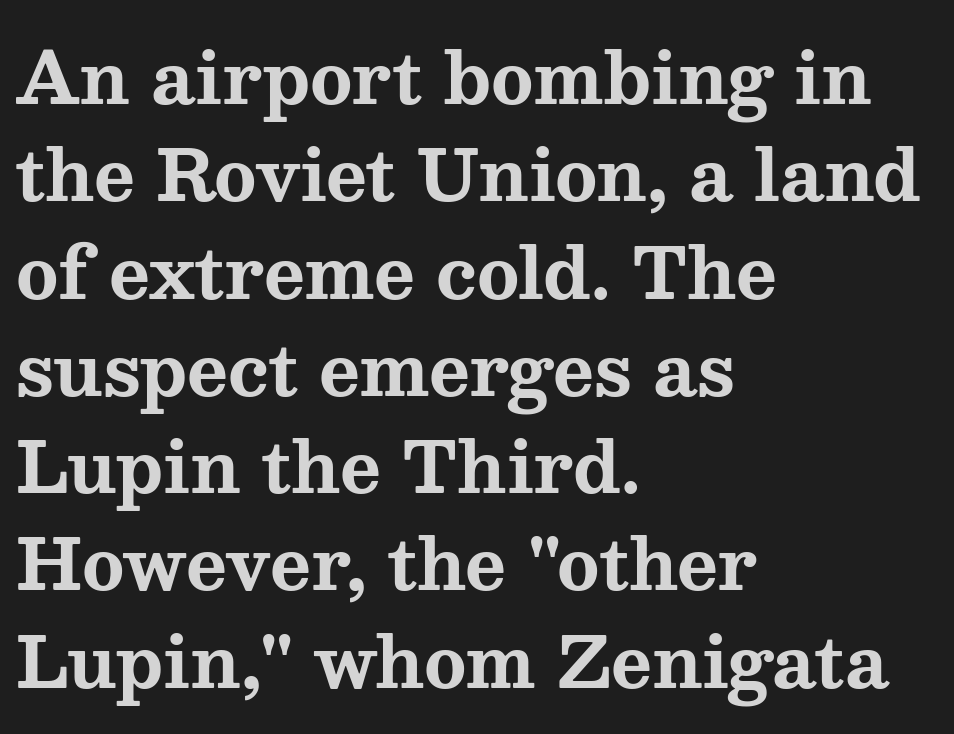
Q: Is the text bold? A: Yes.
Q: Is the text italic (slanted)? A: No, it is upright.
Q: Is the typeface a serif or a sans-serif typeface? A: Serif.
Q: Is the text underlined? A: No.
Q: How is the paragraph aligned? A: Left-aligned.
Q: Is the spacing between letters normal or unusually wide? A: Normal.
Q: Is the spacing between lines tight, normal or loose? A: Normal.
Q: Width (condensed, normal, or wide)? A: Wide.
Q: Stroke contrast? A: Medium.
Q: x-height? A: Medium.
Q: Monospaced? A: No.
